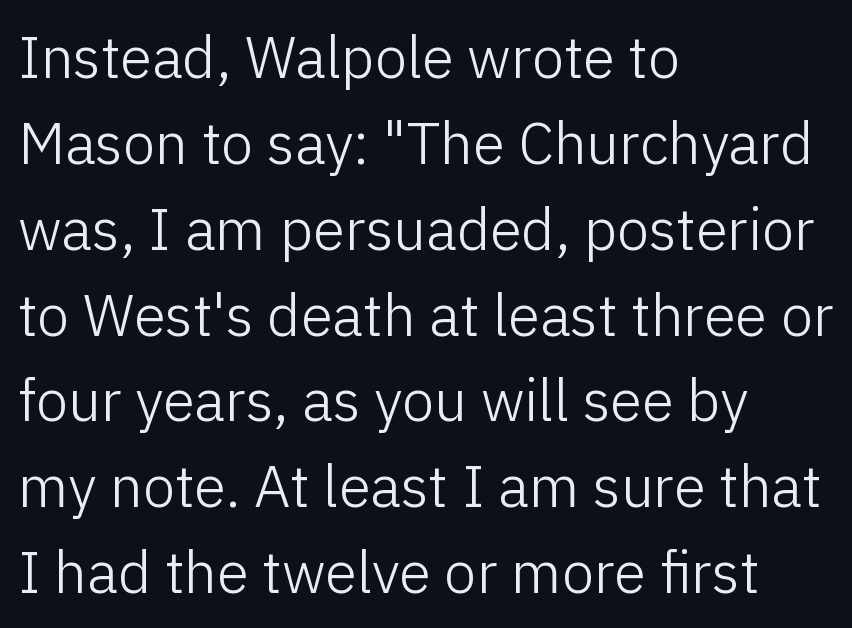
The font family rendered here belongs to the sans-serif group. Words appear dense and cohesive because spacing is normal. This sample uses an upright cut, with every glyph sitting square on the baseline. The letterforms sit at book weight or below. Each row of text sits above clean, open space.
